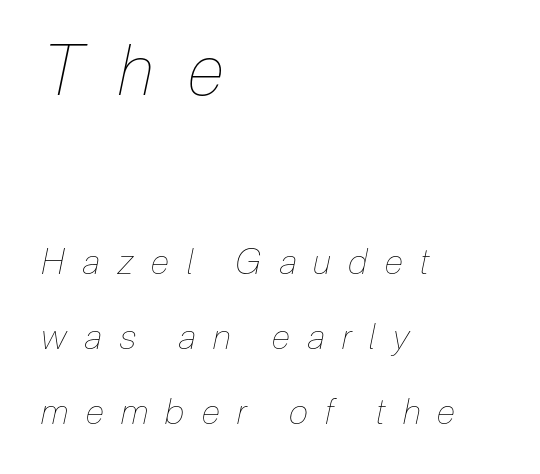
Think of a printed novel: that variable character pitch is what you see here. The rendering inserts visible extra space after every character. The baseline area is clear. The specimen reads as italic at a glance. Where is the straight margin? On the left. Size contrast runs from large at the top to small at the bottom.
